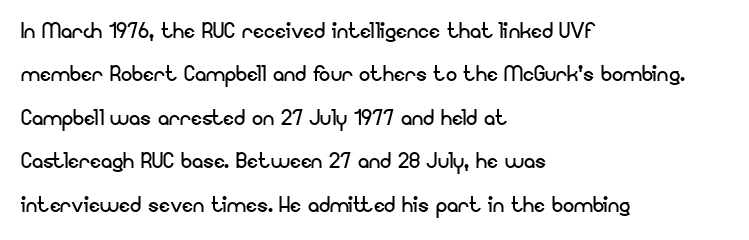
{"serif": "no", "italic": "no", "bold": "no", "weight": "regular", "width": "normal", "stroke_contrast": "low", "x_height": "small", "monospaced": "no", "underline": "no", "align": "left", "line_spacing": "normal", "line_spacing_ratio": 1.55, "letter_spacing": "normal", "letter_spacing_em": 0.0, "glyph_px": 28}
